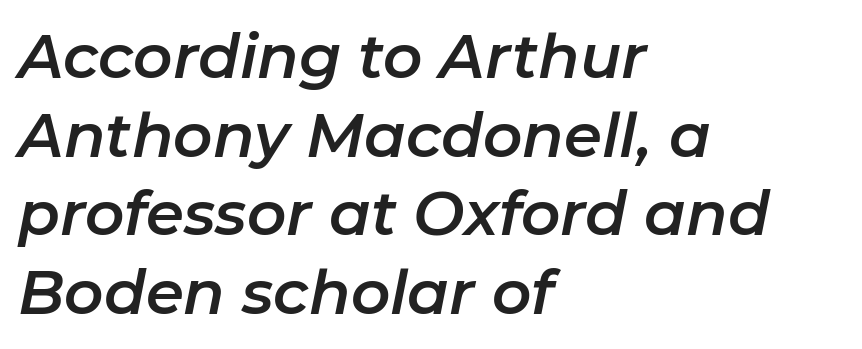
Check the space under the baseline: it is left empty. The rendering uses a moderate line-height, typical for paragraphs. The ragged edge is on the right, which tells us the setting is flush left. Default kerning and tracking; the words read as compact shapes.
